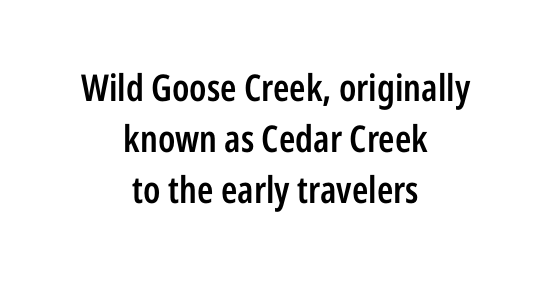
The image shows 37 px semibold, condensed sans-serif type, upright; set centered, normal line spacing (1.38x), normal letter spacing, not underlined; low stroke contrast and a medium x-height.
